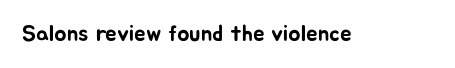
Each word holds together tightly as a unit, with standard inter-letter gaps. Posture: upright roman. The specimen omits any rule beneath the text block's lines.
